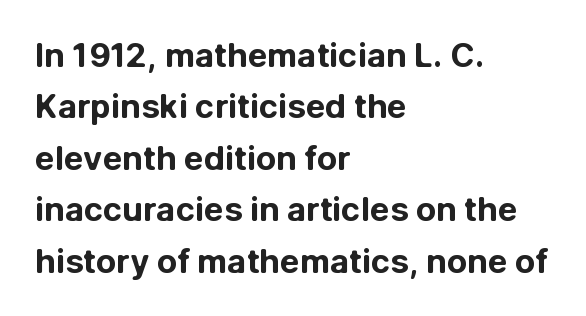
Q: Is the text bold? A: Yes.
Q: Is the text italic (slanted)? A: No, it is upright.
Q: Is the typeface a serif or a sans-serif typeface? A: Sans-serif.
Q: Is the text underlined? A: No.
Q: How is the paragraph aligned? A: Left-aligned.
Q: Is the spacing between letters normal or unusually wide? A: Normal.
Q: Is the spacing between lines tight, normal or loose? A: Normal.
Q: Width (condensed, normal, or wide)? A: Normal.
Q: Stroke contrast? A: Low.
Q: x-height? A: Medium.
Q: Monospaced? A: No.
